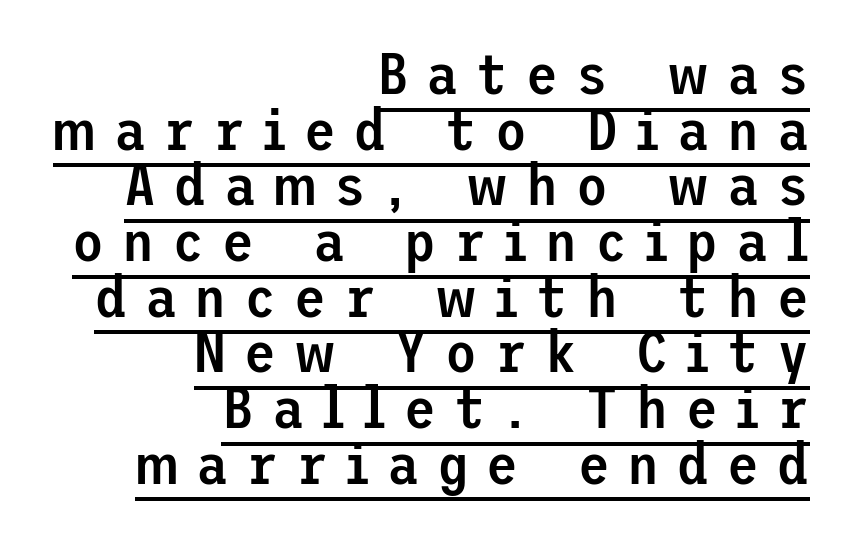
{"serif": "no", "italic": "no", "bold": "semi", "weight": "semibold", "width": "normal", "stroke_contrast": "low", "x_height": "medium", "underline": "yes", "align": "right", "line_spacing": "tight", "line_spacing_ratio": 0.96, "letter_spacing": "wide", "letter_spacing_em": 0.31, "glyph_px": 58}
